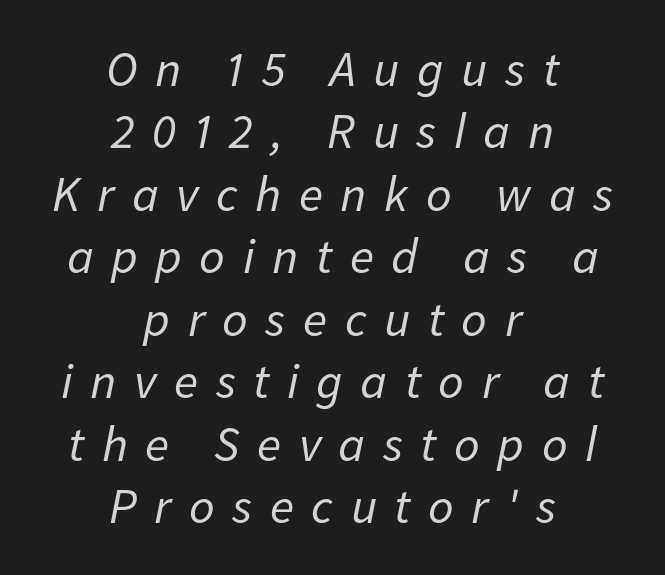
{"italic": "yes", "lean": "right", "slant_degrees": 11, "bold": "no", "weight": "regular", "width": "normal", "stroke_contrast": "low", "x_height": "medium", "monospaced": "no", "underline": "no", "align": "center", "line_spacing": "normal", "line_spacing_ratio": 1.25, "letter_spacing": "wide", "letter_spacing_em": 0.35, "glyph_px": 50}
